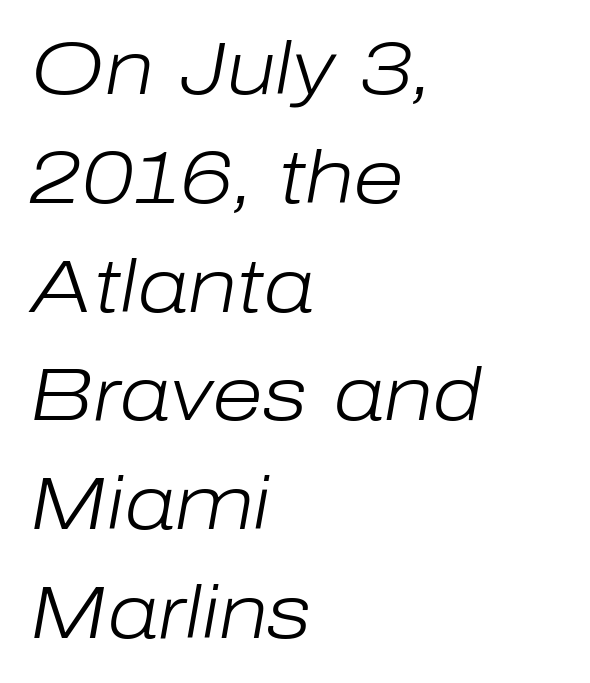
{"italic": "yes", "lean": "right", "slant_degrees": 10, "bold": "no", "weight": "light", "width": "normal", "stroke_contrast": "low", "x_height": "medium", "monospaced": "no", "underline": "no", "align": "left", "line_spacing": "normal", "line_spacing_ratio": 1.47, "letter_spacing": "normal", "letter_spacing_em": 0.0, "glyph_px": 74}
